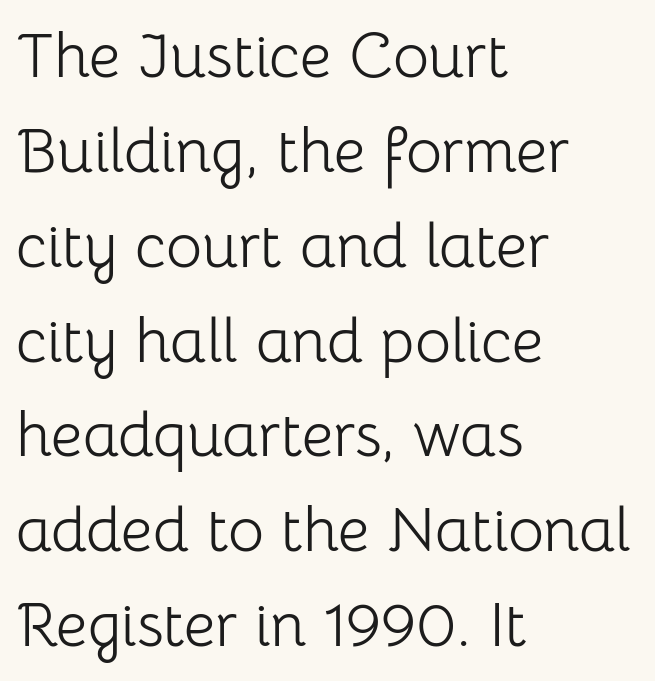
Q: Is the text bold? A: No.
Q: Is the text italic (slanted)? A: No, it is upright.
Q: Is the typeface a serif or a sans-serif typeface? A: Sans-serif.
Q: Is the text underlined? A: No.
Q: How is the paragraph aligned? A: Left-aligned.
Q: Is the spacing between letters normal or unusually wide? A: Normal.
Q: Is the spacing between lines tight, normal or loose? A: Normal.
Q: Width (condensed, normal, or wide)? A: Normal.
Q: Stroke contrast? A: Low.
Q: x-height? A: Medium.
Q: Monospaced? A: No.
